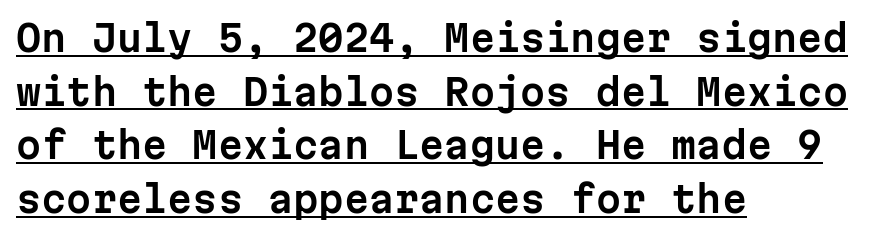
Spacing verdict: monospaced, one width for all characters. The lettering stays uniformly vertical, giving the passage a roman look. These lines stack with their left ends in a neat column. How would I describe the line gaps? Plain and ordinary.
